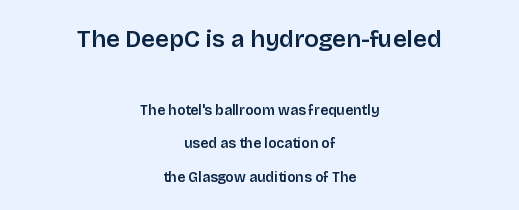
The line-height multiplier appears high, well above default. Top chunk: large. Bottom chunk: small. Posture: vertical. Centered paragraph, ragged on both sides. A clean baseline with only descenders dipping below it. The face used here is rendered with its standard letterfit.
